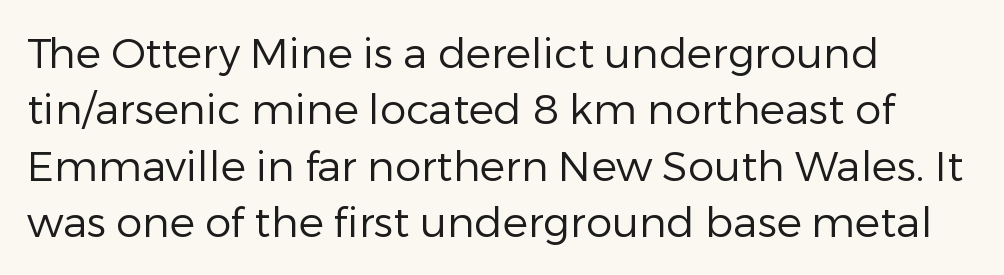
The image shows 42 px regular-weight sans-serif type, upright; set left-aligned, normal line spacing (1.34x), normal letter spacing, not underlined; low stroke contrast and a medium x-height.
